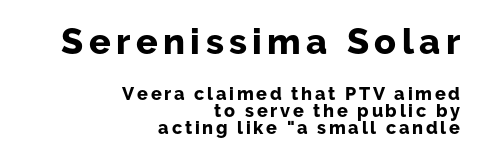
The image shows 36 px bold sans-serif type, upright; set right-aligned, tight line spacing (0.95x), not underlined; the first (top) block is 2.0x larger; low stroke contrast and a medium x-height.
